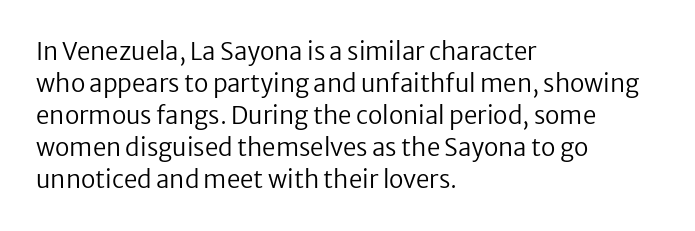
The image shows 24 px text type, upright; set left-aligned, normal line spacing (1.33x), normal letter spacing, not underlined.
